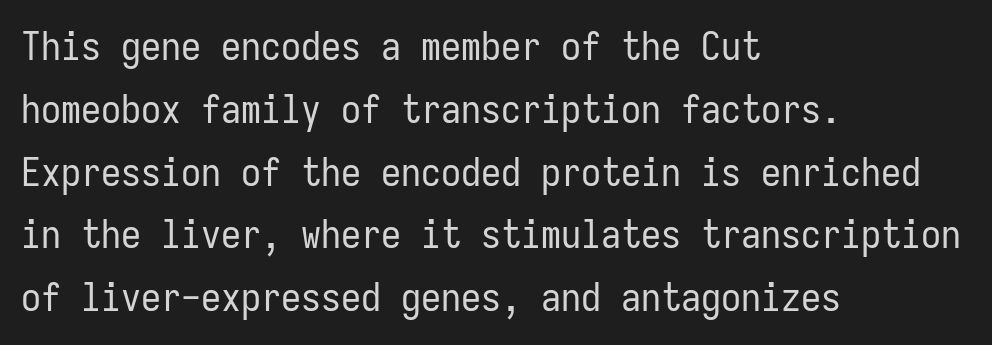
No word sits above an underline. The strokes carry an ordinary text weight at most. This is sans-serif lettering, the kind often seen on screens and signage. Visually the block forms a straight wall on the left and a jagged coastline on the right.
